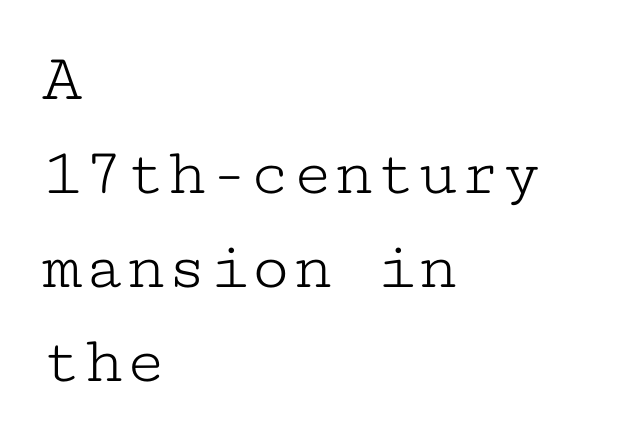
If you drew a line through each stem, it would be perfectly vertical. A student would call this left alignment; a typographer would say flush left, rag right. Spacing verdict: monospaced, one width for all characters. The type is set solid horizontally, with unmodified tracking.
